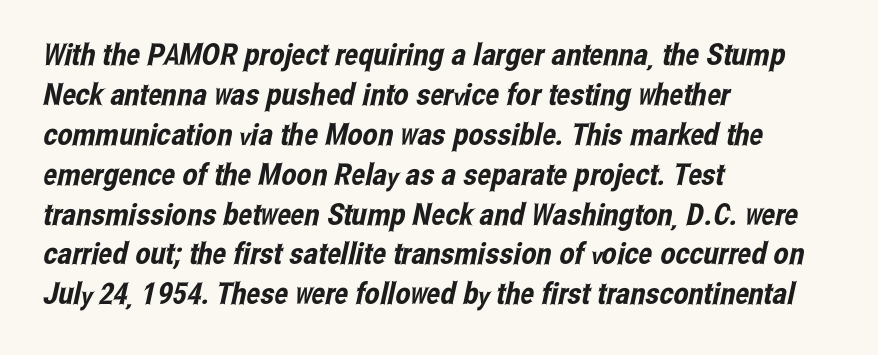
Q: Is the typeface a serif or a sans-serif typeface? A: Sans-serif.
Q: Is the text underlined? A: No.
Q: How is the paragraph aligned? A: Left-aligned.
Q: Is the spacing between letters normal or unusually wide? A: Normal.
Q: Is the spacing between lines tight, normal or loose? A: Normal.
Q: Width (condensed, normal, or wide)? A: Condensed.
Q: Stroke contrast? A: Low.
Q: x-height? A: Medium.
Q: Monospaced? A: No.
